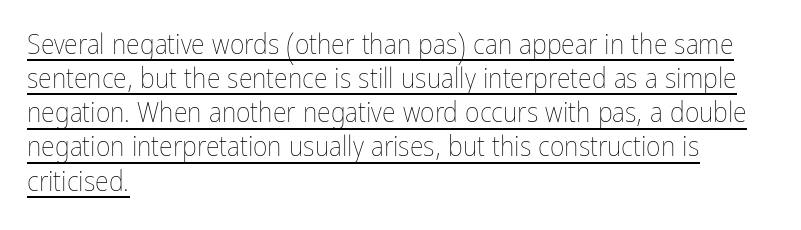
Q: Is the text bold? A: No.
Q: Is the text italic (slanted)? A: No, it is upright.
Q: Is the text underlined? A: Yes.
Q: How is the paragraph aligned? A: Left-aligned.
Q: Is the spacing between letters normal or unusually wide? A: Normal.
Q: Width (condensed, normal, or wide)? A: Condensed.
Q: Stroke contrast? A: Low.
Q: x-height? A: Medium.
Q: Monospaced? A: No.
